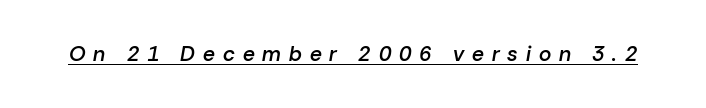
An italicized treatment has been applied to the whole sample. Does a line run under the words? Yes, clearly. Letter spacing: wide. Emphasis by weight is partial: semibold.
